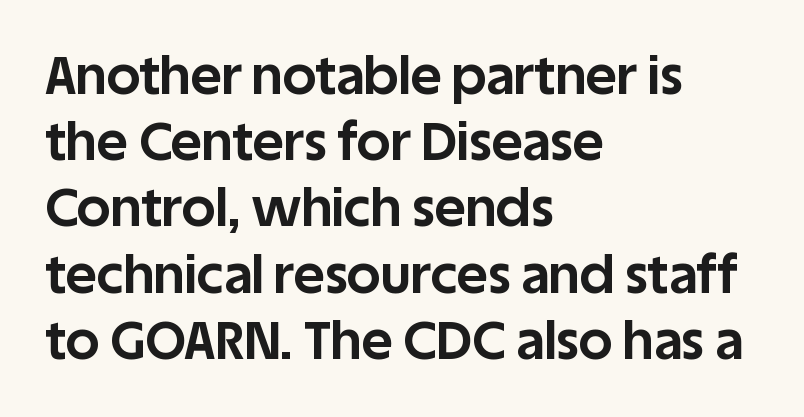
Q: Is the text bold? A: Yes.
Q: Is the text italic (slanted)? A: No, it is upright.
Q: Is the typeface a serif or a sans-serif typeface? A: Sans-serif.
Q: Is the text underlined? A: No.
Q: How is the paragraph aligned? A: Left-aligned.
Q: Is the spacing between letters normal or unusually wide? A: Normal.
Q: Is the spacing between lines tight, normal or loose? A: Normal.
Q: Width (condensed, normal, or wide)? A: Normal.
Q: Stroke contrast? A: Low.
Q: x-height? A: Large.
Q: Monospaced? A: No.
